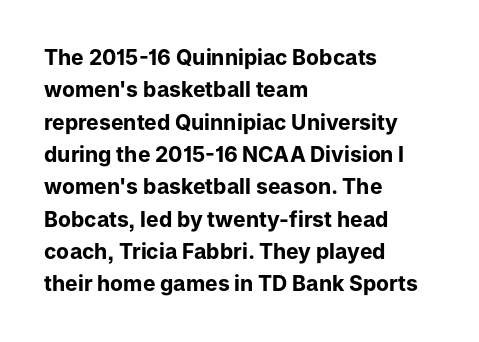
The image shows 21 px bold type, upright; set left-aligned, normal line spacing (1.54x), normal letter spacing, not underlined.
